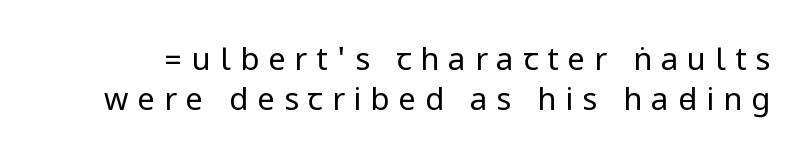
Q: Is the text bold? A: No.
Q: Is the text italic (slanted)? A: No, it is upright.
Q: Is the typeface a serif or a sans-serif typeface? A: Sans-serif.
Q: Is the text underlined? A: No.
Q: Is the spacing between letters normal or unusually wide? A: Unusually wide.
Q: Is the spacing between lines tight, normal or loose? A: Normal.
Q: Width (condensed, normal, or wide)? A: Condensed.
Q: Stroke contrast? A: Low.
